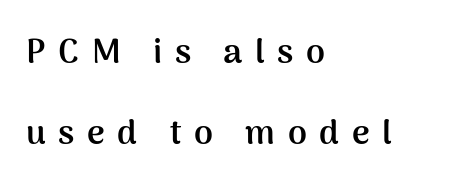
Q: Is the text bold? A: Yes.
Q: Is the text italic (slanted)? A: No, it is upright.
Q: Is the typeface a serif or a sans-serif typeface? A: Sans-serif.
Q: Is the text underlined? A: No.
Q: How is the paragraph aligned? A: Left-aligned.
Q: Is the spacing between letters normal or unusually wide? A: Unusually wide.
Q: Is the spacing between lines tight, normal or loose? A: Loose.
Q: Width (condensed, normal, or wide)? A: Normal.
Q: Stroke contrast? A: Medium.
Q: x-height? A: Medium.
Q: Monospaced? A: No.
